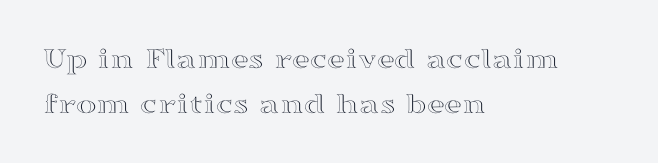
The image shows 31 px wide type, upright; set left-aligned, normal line spacing (1.44x), normal letter spacing, not underlined; a medium x-height.
